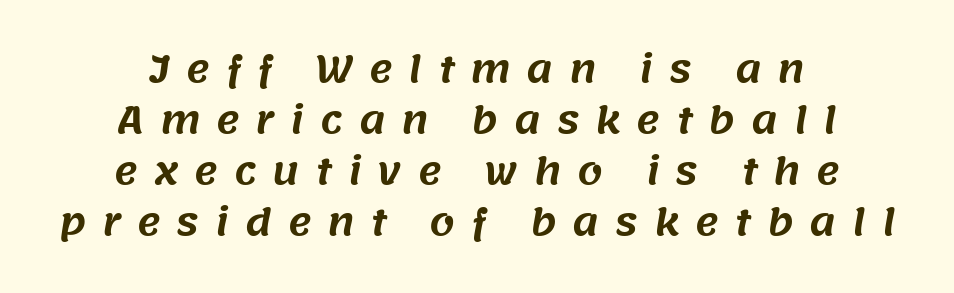
Stroke terminals: plain, sans-serif. The gap between lines stays unmarked. A student would call this center alignment; a typographer would say set centered. Vertical spacing — default. Is this a fixed-width face? No — the glyphs have proportional, varying widths.
